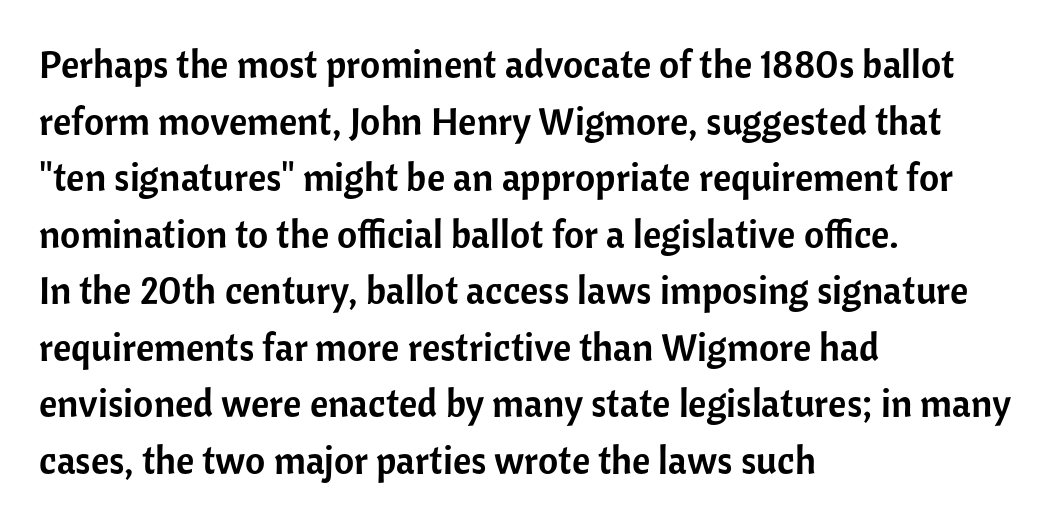
{"serif": "no", "italic": "no", "width": "normal", "stroke_contrast": "low", "x_height": "medium", "monospaced": "no", "underline": "no", "align": "left", "line_spacing": "normal", "line_spacing_ratio": 1.45, "letter_spacing": "normal", "letter_spacing_em": 0.0, "glyph_px": 39}
